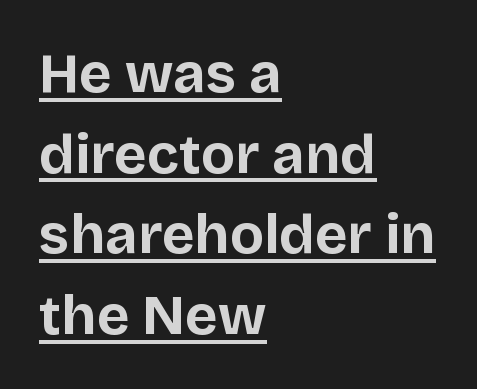
Short note: letters normally spaced. The text was rendered using a sans face with plain stroke endings. Regular leading. A typesetter would call this proportional, since set widths differ per character. A full-strength bold gives these letters their thick strokes. Typeset ragged right — the left edge is the straight one.
